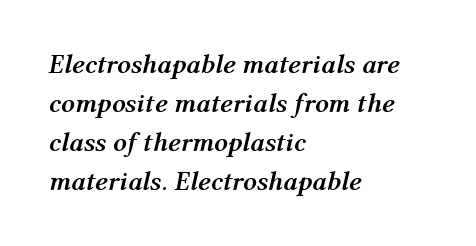
The image shows 27 px bold type, italic (leaning right); set left-aligned, normal line spacing (1.45x), normal letter spacing, not underlined.
